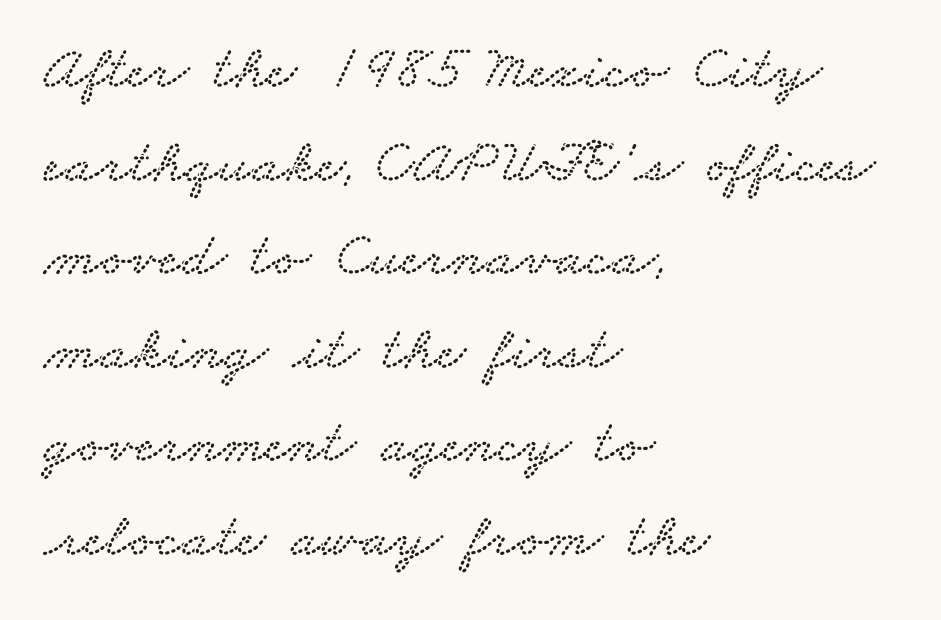
The image shows 62 px wide serif type; set left-aligned, normal line spacing (1.51x), normal letter spacing, not underlined; low stroke contrast and a small x-height.
